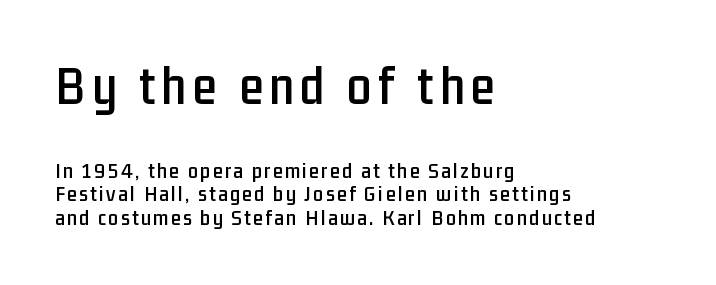
{"serif": "no", "italic": "no", "width": "condensed", "stroke_contrast": "low", "x_height": "medium", "monospaced": "no", "underline": "no", "align": "left", "line_spacing": "tight", "line_spacing_ratio": 1.07, "larger_block": "first", "size_ratio": 2.5, "glyph_px": 55}
